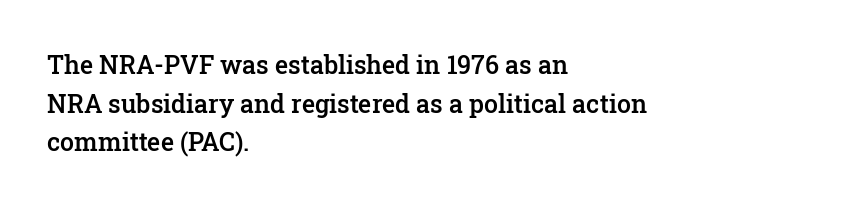
Q: Is the text bold? A: Semi-bold.
Q: Is the text italic (slanted)? A: No, it is upright.
Q: Is the text underlined? A: No.
Q: How is the paragraph aligned? A: Left-aligned.
Q: Is the spacing between letters normal or unusually wide? A: Normal.
Q: Is the spacing between lines tight, normal or loose? A: Normal.
